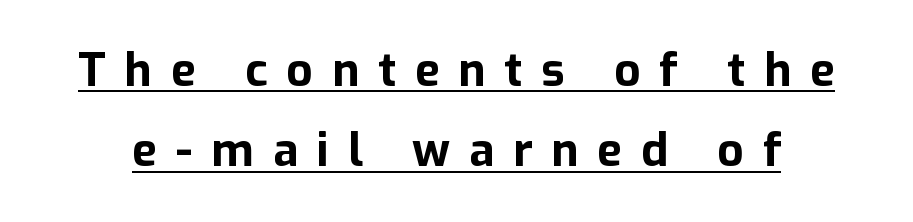
{"serif": "no", "italic": "no", "bold": "yes", "weight": "bold", "width": "normal", "stroke_contrast": "low", "x_height": "medium", "monospaced": "no", "underline": "yes", "line_spacing_ratio": 1.75, "letter_spacing": "wide", "letter_spacing_em": 0.41, "glyph_px": 46}
